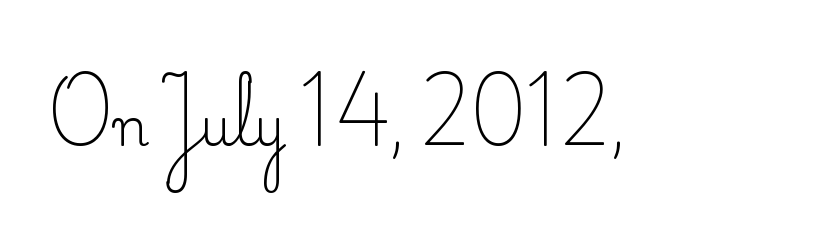
Unmarked baselines from the first word to the last. This sample has the flowing, uneven cadence of proportional lettering. The passage shown is not bold in any degree. Quick note: not italic, upright. You could call the tracking neutral — neither tight nor loose.
